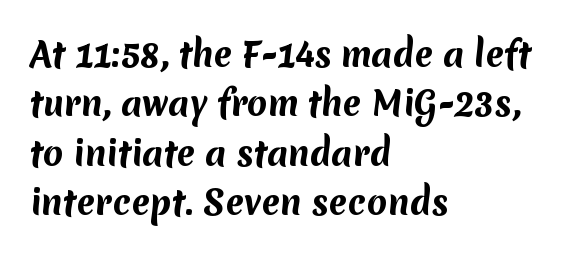
This is heavy type, rendered in bold. A bare baseline throughout the passage. I'd call this a sans setting — the letters go barefoot. In terms of leading, this rendering sits right in the middle. Tracking value appears to be zero — textbook default spacing.
